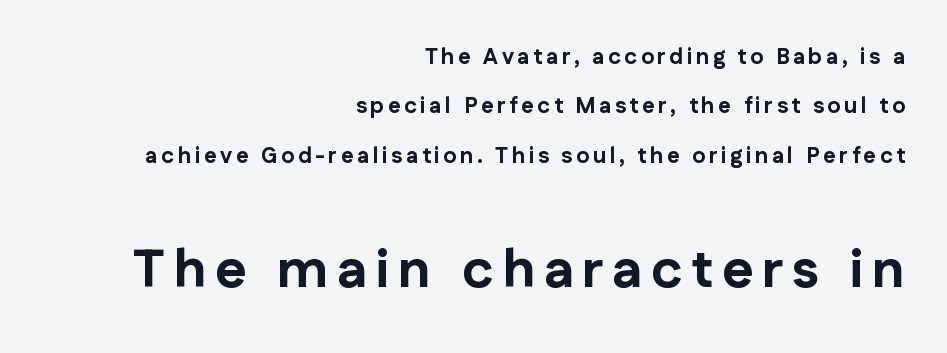
The image shows 54 px bold sans-serif type, upright; set right-aligned, loose line spacing (2.24x), not underlined; the second (bottom) block is 2.45x larger; low stroke contrast and a medium x-height.
